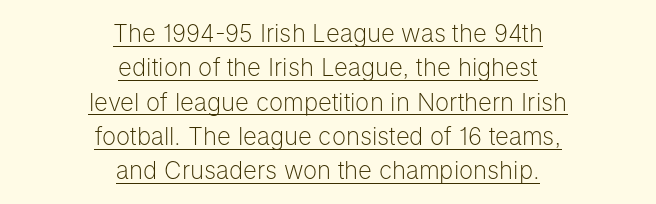
{"italic": "no", "bold": "no", "underline": "yes", "align": "center", "line_spacing": "normal", "line_spacing_ratio": 1.43, "letter_spacing": "normal", "letter_spacing_em": 0.0, "glyph_px": 24}
